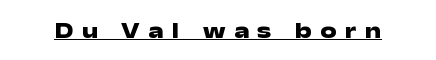
Q: Is the text bold? A: Yes.
Q: Is the text italic (slanted)? A: No, it is upright.
Q: Is the text underlined? A: Yes.
Q: Is the spacing between letters normal or unusually wide? A: Unusually wide.
